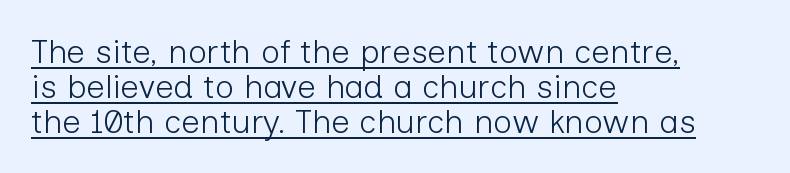
The image shows 33 px light sans-serif type, upright; set left-aligned, tight line spacing (1.06x), normal letter spacing, underlined; low stroke contrast and a medium x-height.
